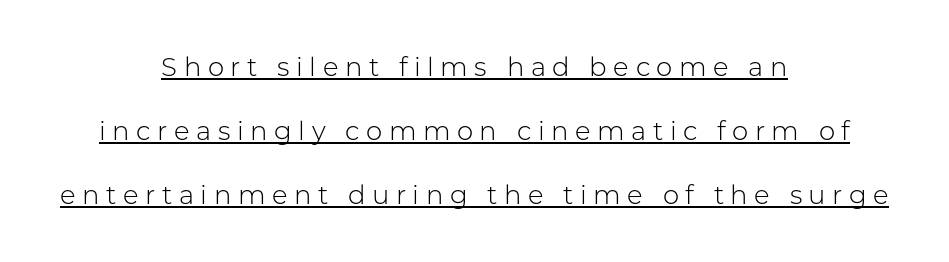
There is plenty of visible air inserted between adjacent glyphs. A student would call this center alignment; a typographer would say set centered. Line spacing here is loose. Decoration check: the copy is underlined.
